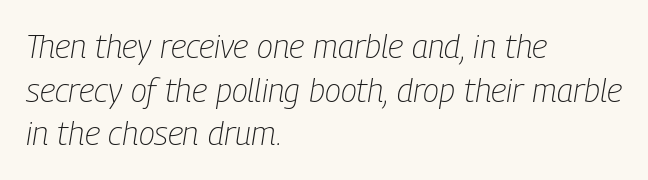
Q: Is the text bold? A: No.
Q: Is the text italic (slanted)? A: Yes, it leans right by about 9 degrees.
Q: Is the text underlined? A: No.
Q: How is the paragraph aligned? A: Left-aligned.
Q: Is the spacing between letters normal or unusually wide? A: Normal.
Q: Is the spacing between lines tight, normal or loose? A: Normal.
Q: Width (condensed, normal, or wide)? A: Condensed.
Q: Stroke contrast? A: Low.
Q: x-height? A: Medium.
Q: Monospaced? A: No.
